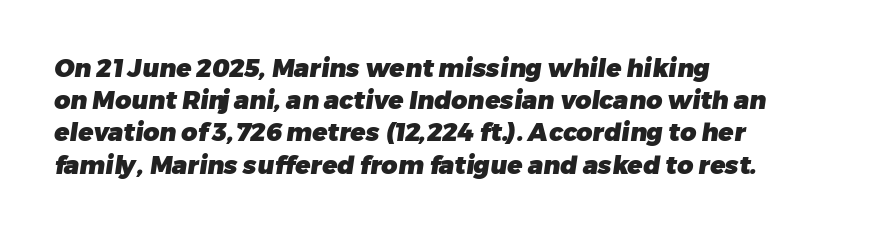
Q: Is the text bold? A: Yes.
Q: Is the text underlined? A: No.
Q: How is the paragraph aligned? A: Left-aligned.
Q: Is the spacing between letters normal or unusually wide? A: Normal.
Q: Is the spacing between lines tight, normal or loose? A: Normal.
